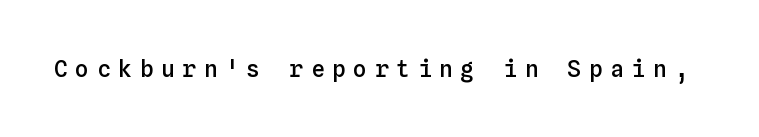
{"italic": "no", "bold": "semi", "underline": "no", "letter_spacing": "wide", "letter_spacing_em": 0.33, "glyph_px": 23}
